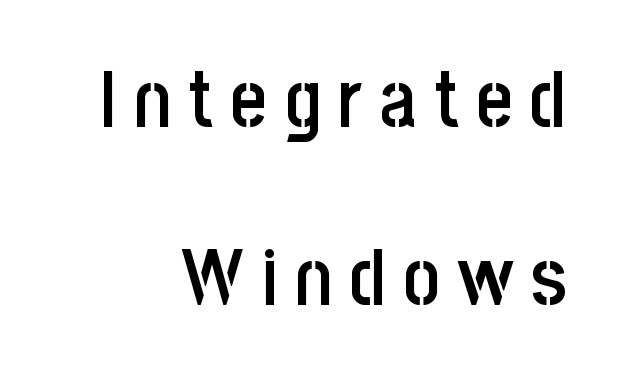
{"serif": "no", "italic": "no", "bold": "semi", "weight": "semibold", "width": "condensed", "stroke_contrast": "low", "x_height": "large", "monospaced": "no", "underline": "no", "line_spacing": "loose", "line_spacing_ratio": 2.25, "letter_spacing": "wide", "letter_spacing_em": 0.22, "glyph_px": 79}
